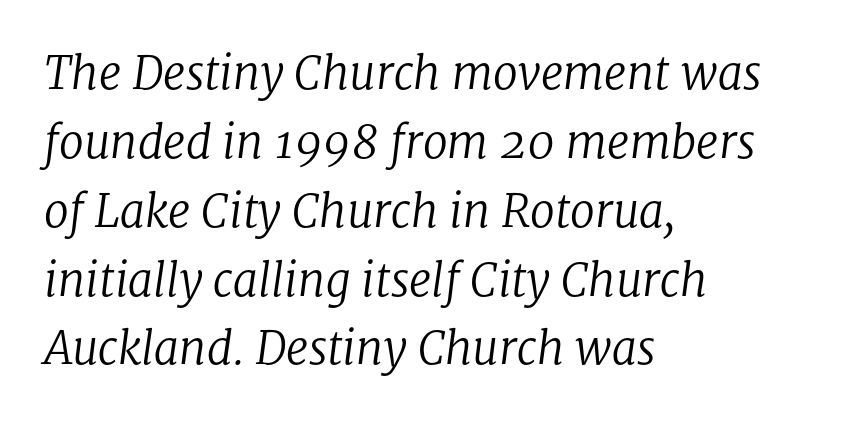
The image shows 45 px regular-weight serif type, italic (leaning right); set left-aligned, normal line spacing (1.53x), normal letter spacing, not underlined; low stroke contrast and a medium x-height.
